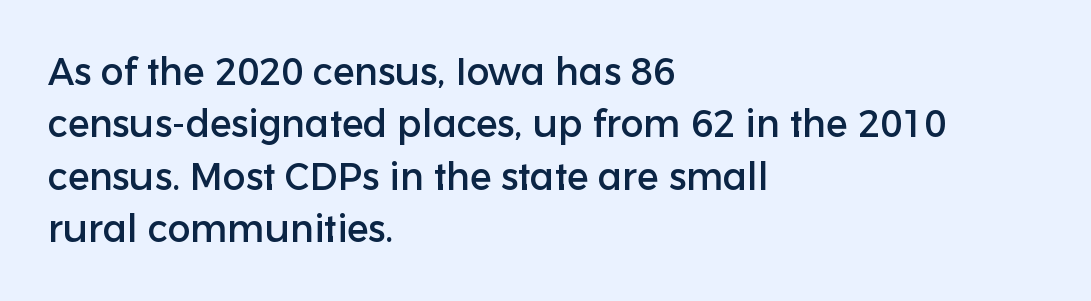
Q: Is the text italic (slanted)? A: No, it is upright.
Q: Is the typeface a serif or a sans-serif typeface? A: Sans-serif.
Q: Is the text underlined? A: No.
Q: How is the paragraph aligned? A: Left-aligned.
Q: Is the spacing between letters normal or unusually wide? A: Normal.
Q: Is the spacing between lines tight, normal or loose? A: Normal.
Q: Width (condensed, normal, or wide)? A: Normal.
Q: Stroke contrast? A: Low.
Q: x-height? A: Medium.
Q: Monospaced? A: No.
